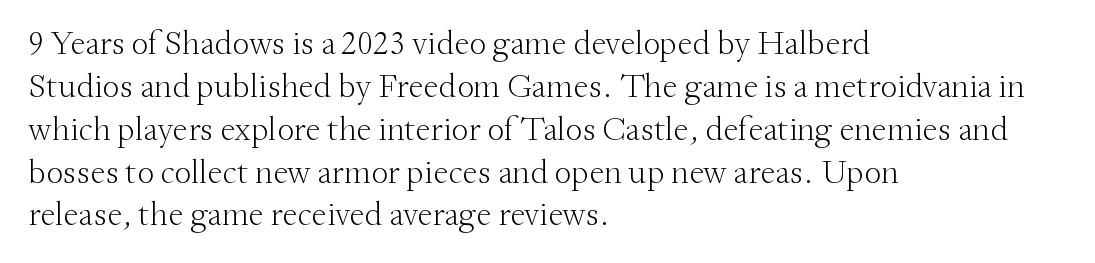
Honestly, the row spacing looks completely unremarkable. Glance below the letters and you will spot only blank space. Vertical stems look standard width or narrower in stroke. A classic flush-left, rag-right setting is used for this passage. This is the regular roman posture of the typeface. Unlike a clean sans, this face finishes its strokes with serifs.
